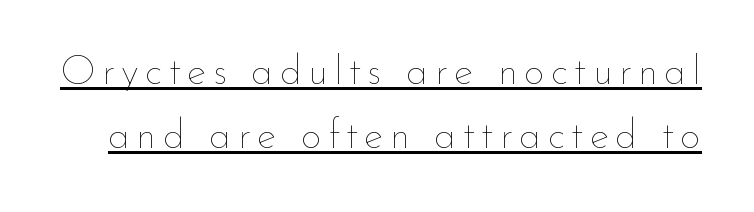
The image shows 41 px thin type, upright; set normal line spacing (1.55x), underlined; low stroke contrast and a small x-height.
